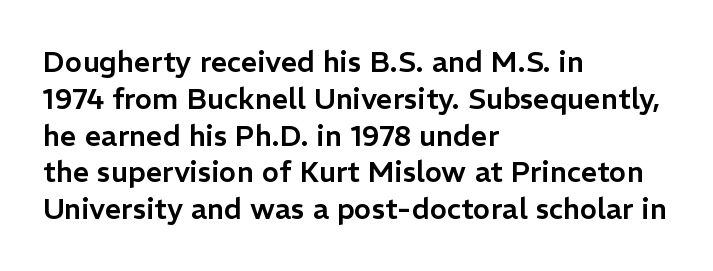
{"serif": "no", "italic": "no", "width": "normal", "stroke_contrast": "low", "x_height": "medium", "monospaced": "no", "underline": "no", "align": "left", "line_spacing": "normal", "line_spacing_ratio": 1.27, "letter_spacing": "normal", "letter_spacing_em": 0.0, "glyph_px": 29}
